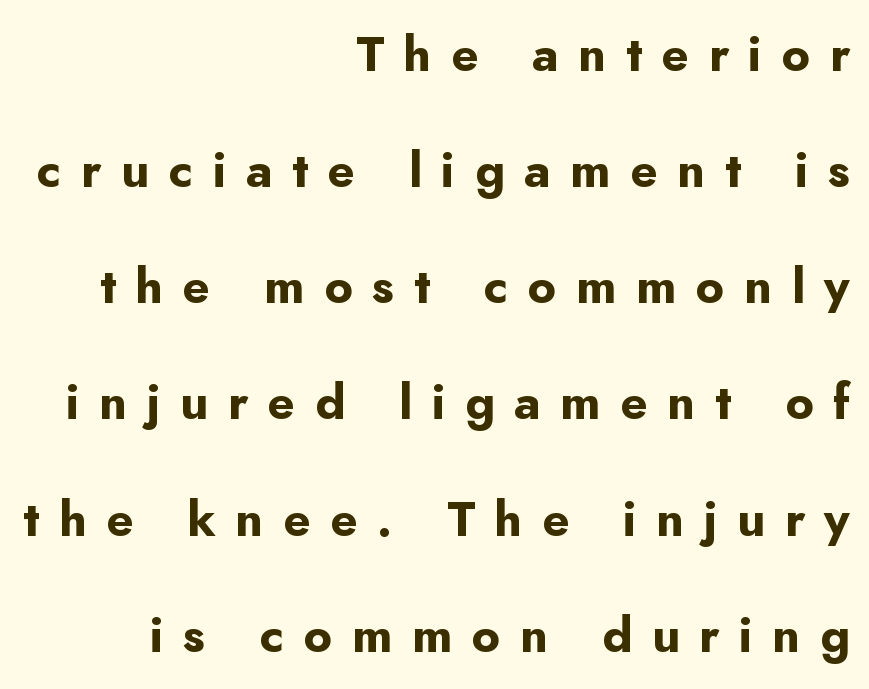
{"serif": "no", "italic": "no", "bold": "yes", "weight": "bold", "width": "normal", "stroke_contrast": "low", "x_height": "small", "monospaced": "no", "underline": "no", "align": "right", "line_spacing": "loose", "line_spacing_ratio": 2.37, "letter_spacing": "wide", "letter_spacing_em": 0.4, "glyph_px": 49}
